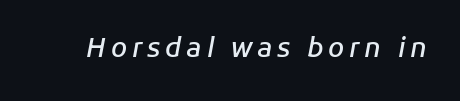
{"italic": "yes", "lean": "right", "slant_degrees": 11, "bold": "semi", "underline": "no", "glyph_px": 26}
